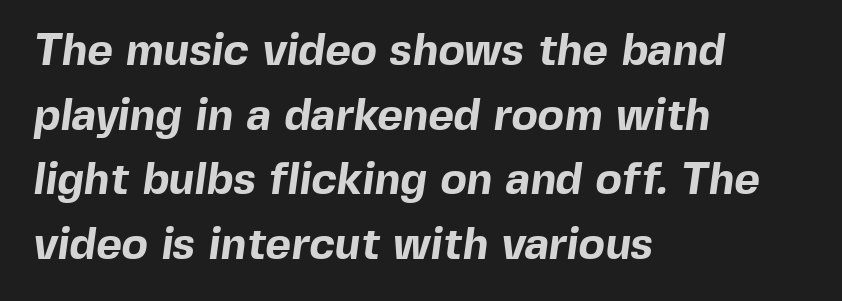
Q: Is the text bold? A: Yes.
Q: Is the typeface a serif or a sans-serif typeface? A: Sans-serif.
Q: Is the text underlined? A: No.
Q: How is the paragraph aligned? A: Left-aligned.
Q: Is the spacing between letters normal or unusually wide? A: Normal.
Q: Is the spacing between lines tight, normal or loose? A: Normal.
Q: Width (condensed, normal, or wide)? A: Normal.
Q: x-height? A: Medium.
Q: Monospaced? A: No.
